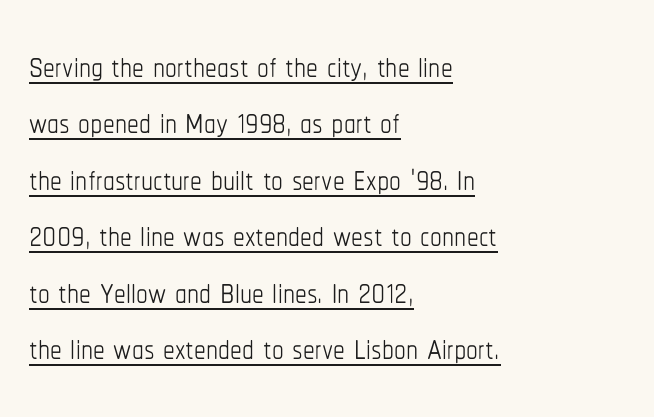
The image shows 47 px thin, condensed type, upright; set left-aligned, line spacing 1.2x, normal letter spacing, underlined; low stroke contrast and a medium x-height.
